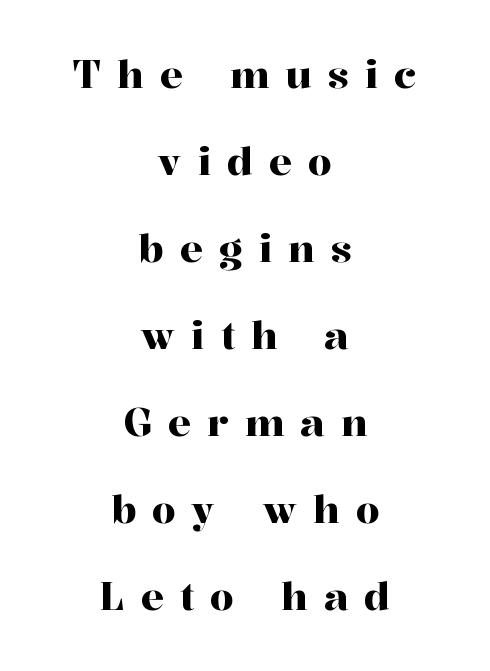
The image shows 38 px serif type, upright; set centered, loose line spacing (2.29x), unusually wide letter spacing (+0.43 em), not underlined; high stroke contrast and a medium x-height.
